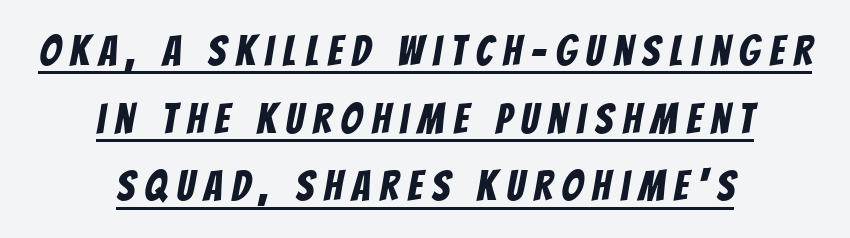
{"serif": "no", "width": "condensed", "stroke_contrast": "low", "x_height": "large", "monospaced": "no", "underline": "yes", "align": "center", "line_spacing": "normal", "line_spacing_ratio": 1.61, "letter_spacing": "wide", "letter_spacing_em": 0.23, "glyph_px": 42}
